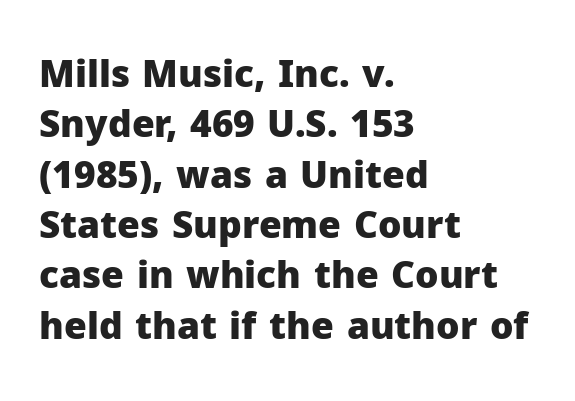
Q: Is the text bold? A: Yes.
Q: Is the text italic (slanted)? A: No, it is upright.
Q: Is the typeface a serif or a sans-serif typeface? A: Sans-serif.
Q: Is the text underlined? A: No.
Q: How is the paragraph aligned? A: Left-aligned.
Q: Is the spacing between letters normal or unusually wide? A: Normal.
Q: Is the spacing between lines tight, normal or loose? A: Normal.
Q: Width (condensed, normal, or wide)? A: Normal.
Q: Stroke contrast? A: Low.
Q: x-height? A: Medium.
Q: Monospaced? A: No.
